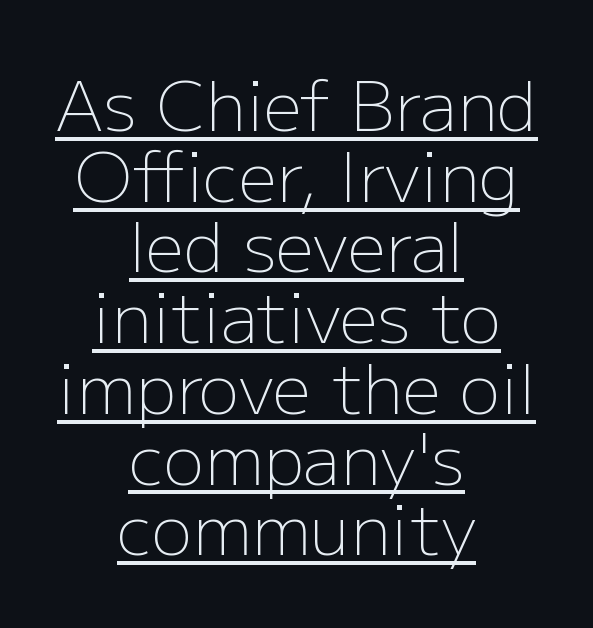
The image shows 68 px light sans-serif type, upright; set centered, tight line spacing (1.04x), normal letter spacing, underlined; low stroke contrast and a medium x-height.
